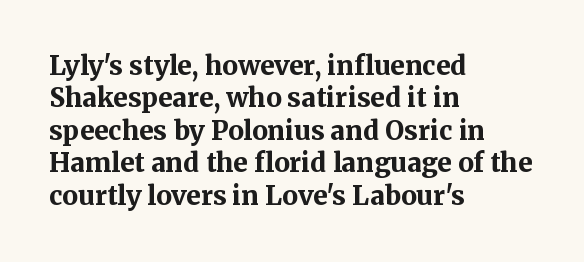
Interline gaps are of average width in this sample. Words float on clear page, feet unadorned. Weight check: bold — yes, fully. These lines were composed using upright roman letters.
